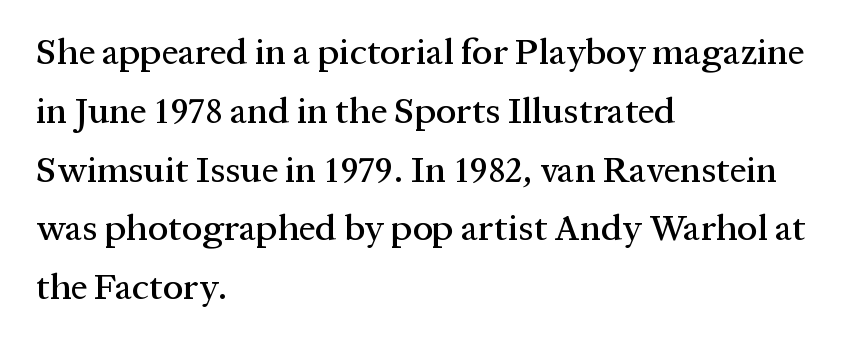
{"serif": "yes", "italic": "no", "width": "normal", "stroke_contrast": "medium", "x_height": "medium", "monospaced": "no", "underline": "no", "align": "left", "line_spacing": "normal", "line_spacing_ratio": 1.59, "letter_spacing": "normal", "letter_spacing_em": 0.0, "glyph_px": 37}
